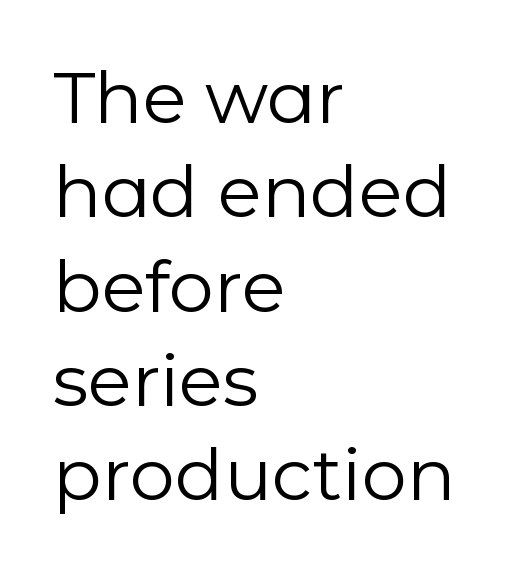
{"serif": "no", "italic": "no", "bold": "no", "weight": "regular", "width": "normal", "stroke_contrast": "low", "x_height": "medium", "monospaced": "no", "underline": "no", "align": "left", "line_spacing": "normal", "line_spacing_ratio": 1.31, "letter_spacing": "normal", "letter_spacing_em": 0.0, "glyph_px": 72}
